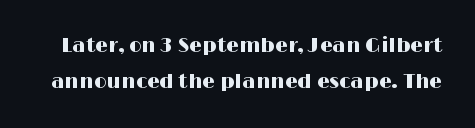
Q: Is the text italic (slanted)? A: No, it is upright.
Q: Is the text underlined? A: No.
Q: Is the spacing between letters normal or unusually wide? A: Normal.
